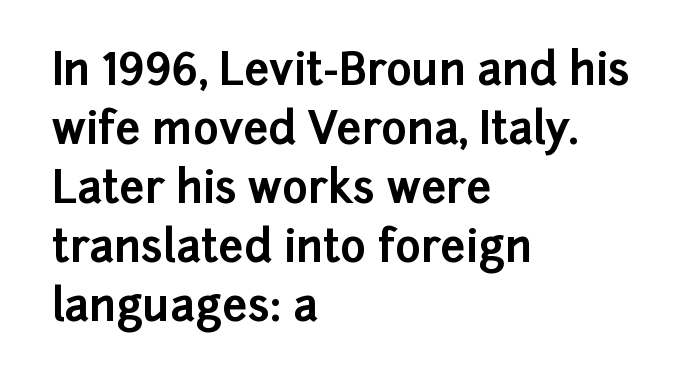
The specimen reads as upright at a glance. The rendering uses a bold face; every stroke is thick and dark. The glyphs are unaccompanied by any horizontal stroke below them. The rendering uses a moderate line-height, typical for paragraphs.
